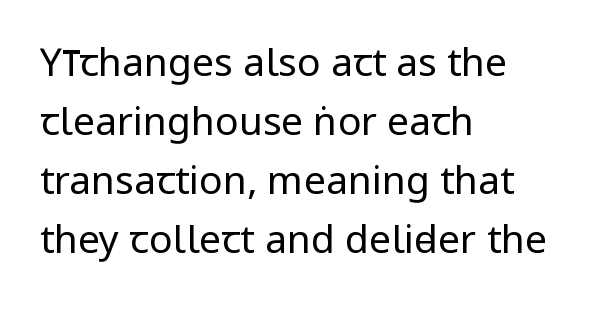
The image shows 39 px regular-weight, condensed sans-serif type, upright; set left-aligned, normal line spacing (1.51x), normal letter spacing, not underlined; low stroke contrast and a large x-height.
